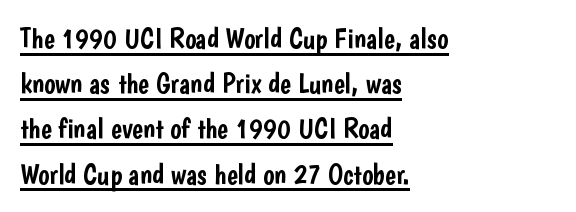
{"serif": "no", "italic": "no", "width": "condensed", "stroke_contrast": "low", "x_height": "medium", "monospaced": "no", "underline": "yes", "align": "left", "line_spacing": "normal", "line_spacing_ratio": 1.56, "letter_spacing": "normal", "letter_spacing_em": 0.0, "glyph_px": 29}
